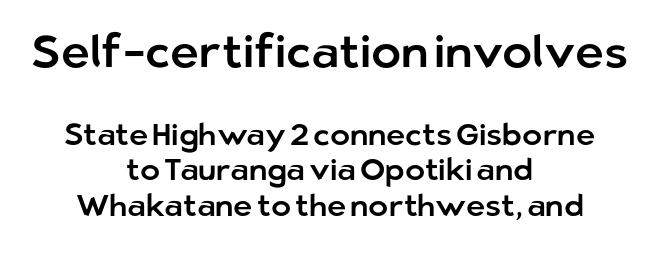
{"serif": "no", "italic": "no", "width": "normal", "stroke_contrast": "low", "x_height": "medium", "monospaced": "no", "underline": "no", "align": "center", "line_spacing_ratio": 1.19, "letter_spacing": "normal", "letter_spacing_em": 0.0, "larger_block": "first", "size_ratio": 1.5, "glyph_px": 45}
